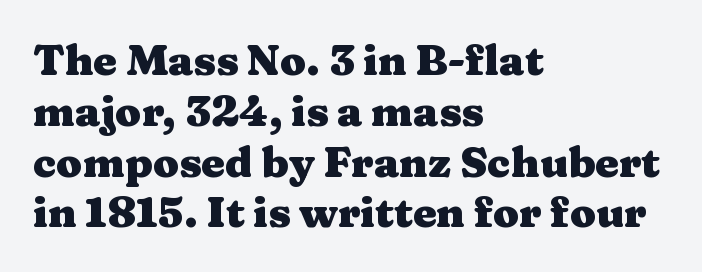
I'd call this a serif setting — the letters wear small feet. Where is the straight margin? On the left. The passage shown is emphatically bold. Spacing verdict: proportional, widths tailored to each character. Only glyphs here, with clear space below each row. A roman cut, with each character standing at attention.
